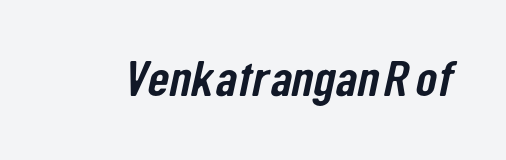
{"serif": "no", "width": "condensed", "stroke_contrast": "low", "x_height": "medium", "monospaced": "no", "underline": "no", "letter_spacing": "normal", "letter_spacing_em": 0.0, "glyph_px": 50}
